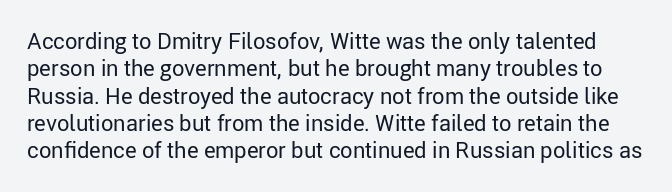
The image shows 22 px text type, upright; set line spacing 1.24x, normal letter spacing, not underlined.
